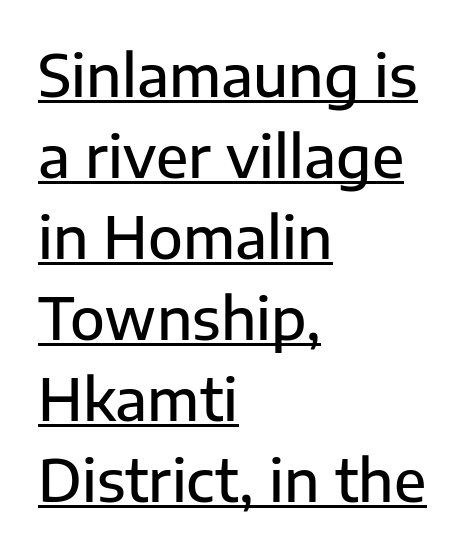
Q: Is the text bold? A: Semi-bold.
Q: Is the text italic (slanted)? A: No, it is upright.
Q: Is the typeface a serif or a sans-serif typeface? A: Sans-serif.
Q: Is the text underlined? A: Yes.
Q: How is the paragraph aligned? A: Left-aligned.
Q: Is the spacing between letters normal or unusually wide? A: Normal.
Q: Is the spacing between lines tight, normal or loose? A: Normal.
Q: Width (condensed, normal, or wide)? A: Normal.
Q: Stroke contrast? A: Low.
Q: x-height? A: Medium.
Q: Monospaced? A: No.
